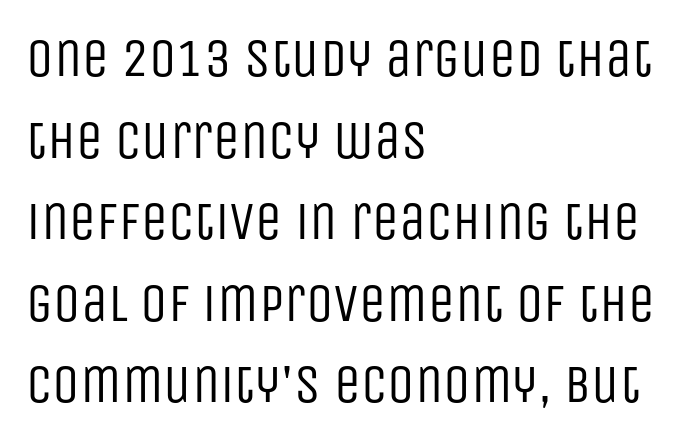
Line starts are locked; line ends wander. Letter spacing: default. Upright lettering throughout. The rendering uses natural spacing where letterforms have individual widths. Is this a heavy cut? Hardly; it is regular or lighter. Vertically, the passage feels balanced, rows spaced as you'd expect.
